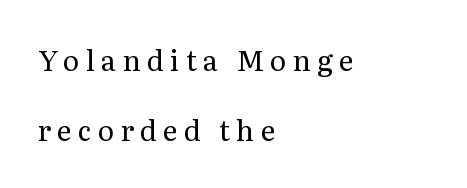
Summary of vertical rhythm: relaxed, with wide interline spacing. Every stem runs plumb, perpendicular to the baseline. You could not count columns in this text — the font is proportionally spaced. The letterforms sit at book weight or below.
